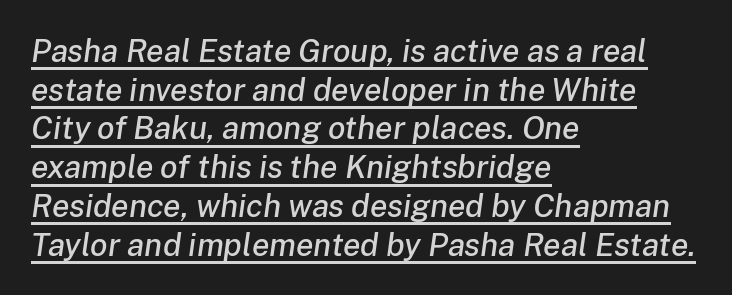
The image shows 32 px text type, italic (leaning right); set left-aligned, line spacing 1.21x, normal letter spacing, underlined; low stroke contrast and a medium x-height.
